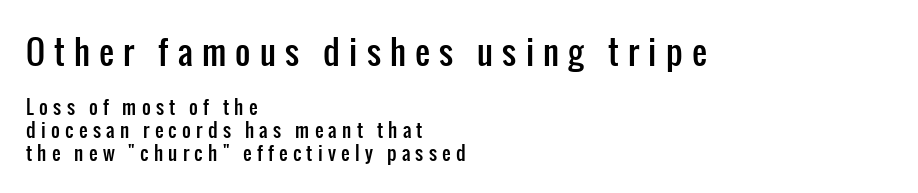
Each line starts at the same left margin while the right side varies. Visually, the top section dominates because its glyphs are scaled up. Classification — sans serif. Letter spacing: wide.
